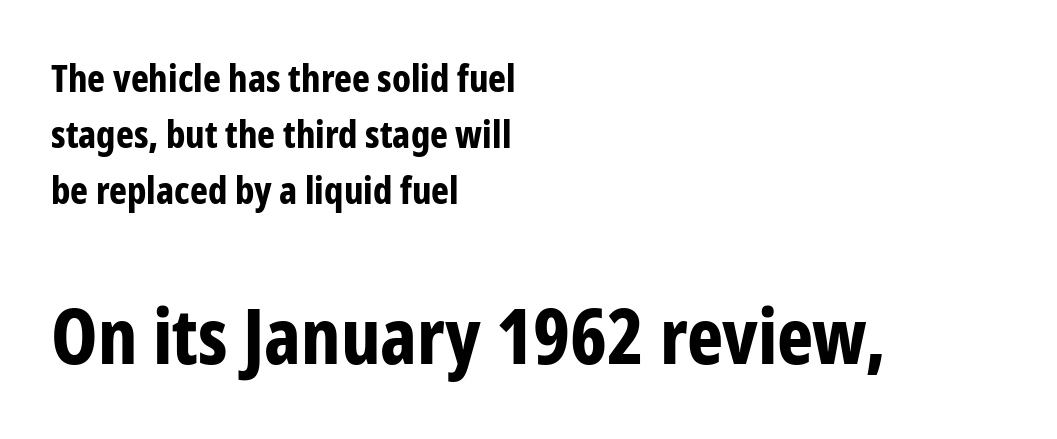
Q: Is the text bold? A: Yes.
Q: Is the text italic (slanted)? A: No, it is upright.
Q: Is the typeface a serif or a sans-serif typeface? A: Sans-serif.
Q: Is the text underlined? A: No.
Q: How is the paragraph aligned? A: Left-aligned.
Q: Is the spacing between letters normal or unusually wide? A: Normal.
Q: Is the spacing between lines tight, normal or loose? A: Normal.
Q: Which block of text is set in a larger size, the first (top) or the second (bottom)? A: The second (bottom) one.
Q: Width (condensed, normal, or wide)? A: Condensed.
Q: Stroke contrast? A: Low.
Q: x-height? A: Medium.
Q: Monospaced? A: No.
